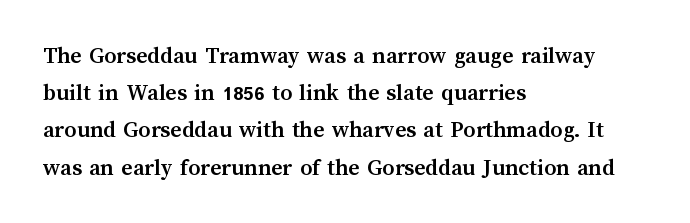
The image shows 24 px bold type, upright; set left-aligned, normal line spacing (1.55x), normal letter spacing, not underlined.
